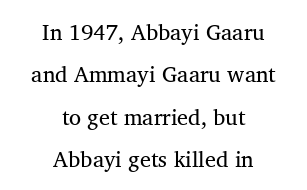
{"italic": "no", "bold": "no", "underline": "no", "align": "center", "line_spacing": "loose", "line_spacing_ratio": 1.93, "letter_spacing": "normal", "letter_spacing_em": 0.0, "glyph_px": 22}
